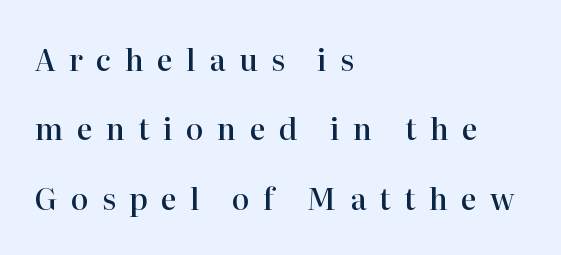
The image shows 30 px semibold serif type, upright; set left-aligned, loose line spacing (2.31x), unusually wide letter spacing (+0.44 em), not underlined; high stroke contrast and a medium x-height.
